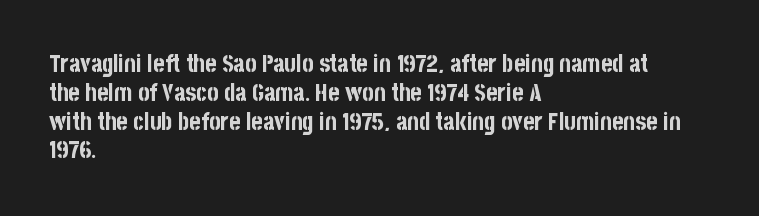
The image shows 24 px bold type, upright; set left-aligned, line spacing 1.2x, normal letter spacing, not underlined.
